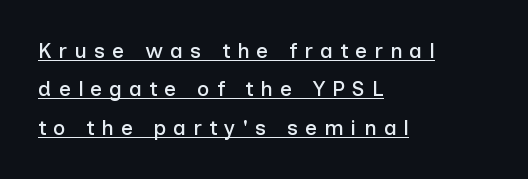
{"italic": "no", "underline": "yes", "align": "left", "line_spacing_ratio": 1.83, "letter_spacing": "wide", "letter_spacing_em": 0.34, "glyph_px": 21}
